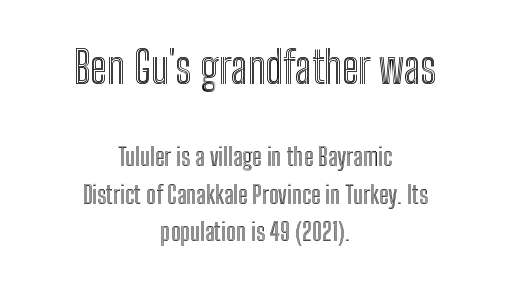
{"italic": "no", "width": "condensed", "x_height": "medium", "monospaced": "no", "underline": "no", "align": "center", "line_spacing": "normal", "line_spacing_ratio": 1.5, "letter_spacing": "normal", "letter_spacing_em": 0.0, "larger_block": "first", "size_ratio": 1.76, "glyph_px": 44}
